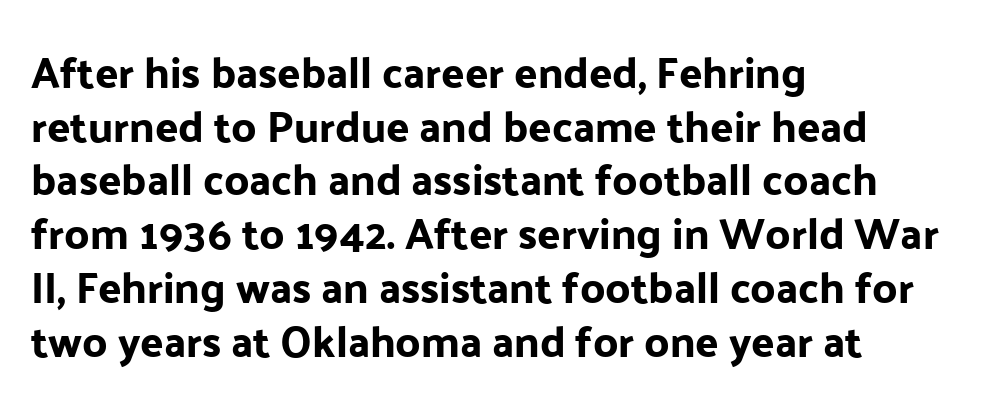
{"serif": "no", "italic": "no", "width": "normal", "stroke_contrast": "low", "x_height": "medium", "monospaced": "no", "underline": "no", "align": "left", "line_spacing": "normal", "line_spacing_ratio": 1.25, "letter_spacing": "normal", "letter_spacing_em": 0.0, "glyph_px": 43}
